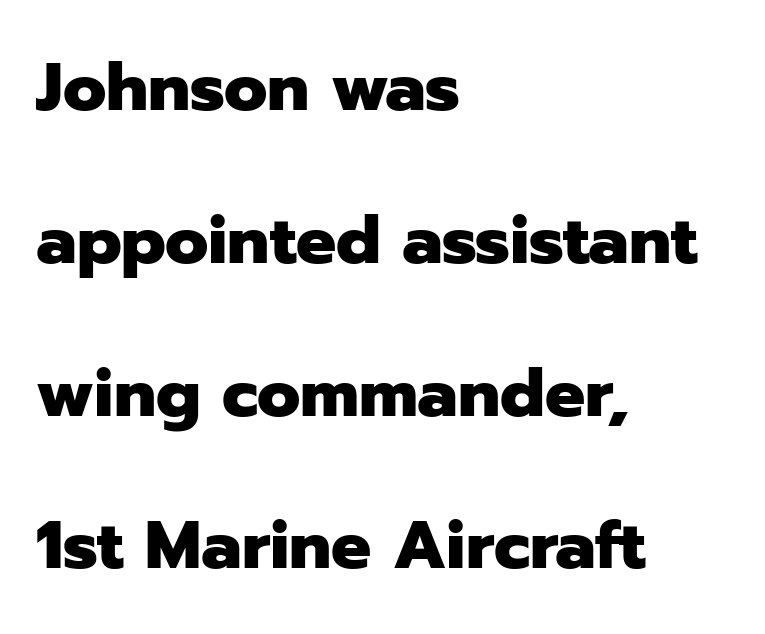
Q: Is the text bold? A: Yes.
Q: Is the text italic (slanted)? A: No, it is upright.
Q: Is the typeface a serif or a sans-serif typeface? A: Sans-serif.
Q: Is the text underlined? A: No.
Q: How is the paragraph aligned? A: Left-aligned.
Q: Is the spacing between letters normal or unusually wide? A: Normal.
Q: Is the spacing between lines tight, normal or loose? A: Loose.
Q: Width (condensed, normal, or wide)? A: Normal.
Q: Stroke contrast? A: Low.
Q: x-height? A: Medium.
Q: Monospaced? A: No.
